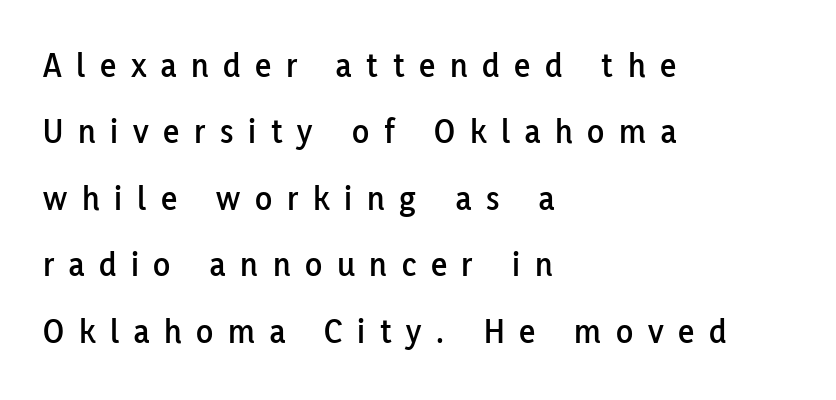
{"serif": "no", "italic": "no", "width": "normal", "stroke_contrast": "low", "x_height": "medium", "monospaced": "no", "underline": "no", "align": "left", "line_spacing": "loose", "line_spacing_ratio": 1.9, "letter_spacing": "wide", "letter_spacing_em": 0.42, "glyph_px": 35}
